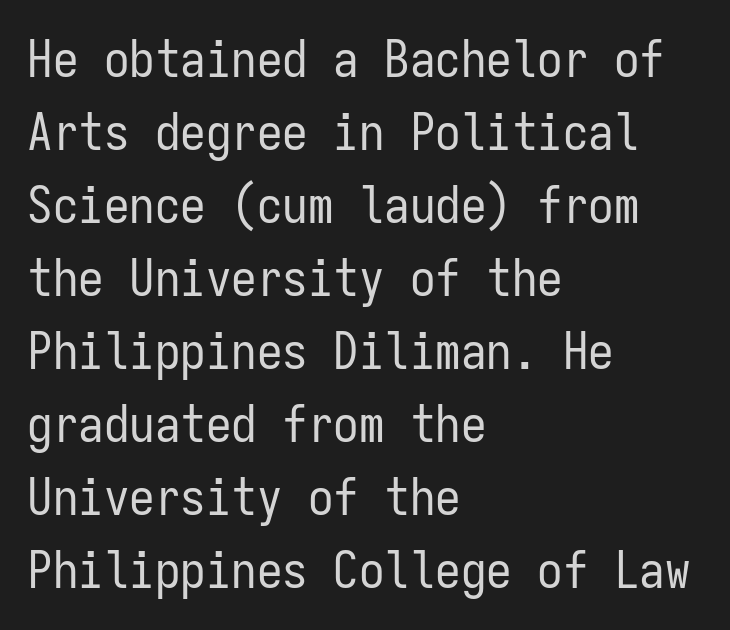
Q: Is the text bold? A: No.
Q: Is the text italic (slanted)? A: No, it is upright.
Q: Is the typeface a serif or a sans-serif typeface? A: Sans-serif.
Q: Is the text underlined? A: No.
Q: How is the paragraph aligned? A: Left-aligned.
Q: Is the spacing between letters normal or unusually wide? A: Normal.
Q: Is the spacing between lines tight, normal or loose? A: Normal.
Q: Width (condensed, normal, or wide)? A: Condensed.
Q: Stroke contrast? A: Low.
Q: x-height? A: Medium.
Q: Monospaced? A: Yes.
